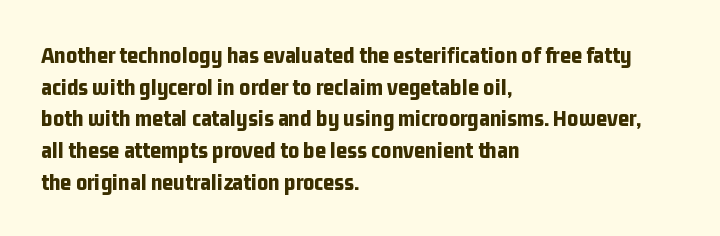
Honestly, the letter spacing is just normal — you wouldn't notice it. One glance says typical: line gaps are just what's usual. These lines stack with their left ends in a neat column. The type sits square on the baseline with zero lean. Descender tails drop into unmarked territory. How heavy is the stroke? Heavy — this is a bold.
